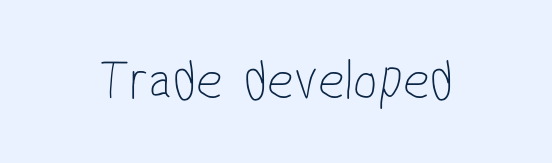
Is this a fixed-width face? No — the glyphs have proportional, varying widths. This sample uses plain, unmodified letter spacing. A quiet, ordinary-to-light weight characterises the typeface. Letters rest on an invisible, unmarked baseline.
